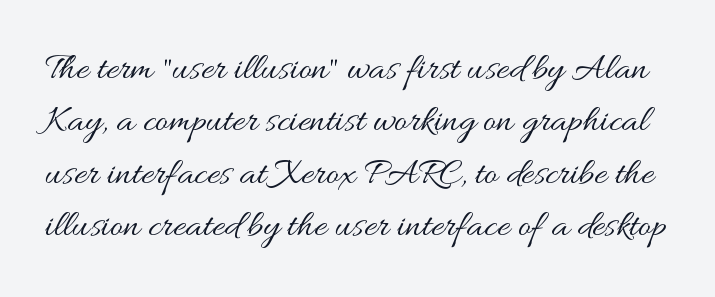
The image shows 39 px regular-weight, wide type; set normal line spacing (1.34x), normal letter spacing, not underlined; medium stroke contrast and a small x-height.
